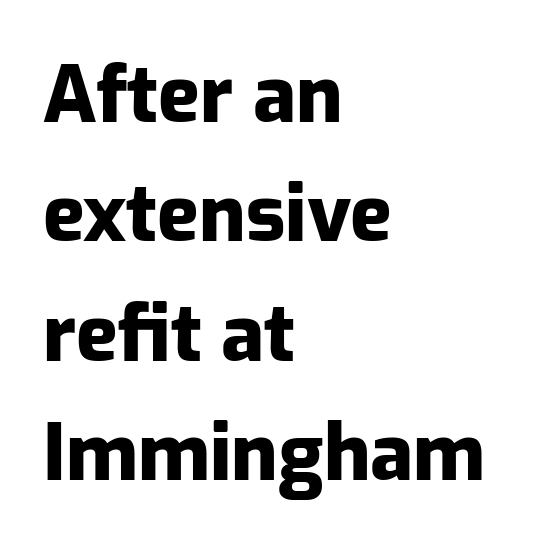
Q: Is the text bold? A: Yes.
Q: Is the text italic (slanted)? A: No, it is upright.
Q: Is the typeface a serif or a sans-serif typeface? A: Sans-serif.
Q: Is the text underlined? A: No.
Q: How is the paragraph aligned? A: Left-aligned.
Q: Is the spacing between letters normal or unusually wide? A: Normal.
Q: Is the spacing between lines tight, normal or loose? A: Normal.
Q: Width (condensed, normal, or wide)? A: Normal.
Q: Stroke contrast? A: Low.
Q: x-height? A: Medium.
Q: Monospaced? A: No.
